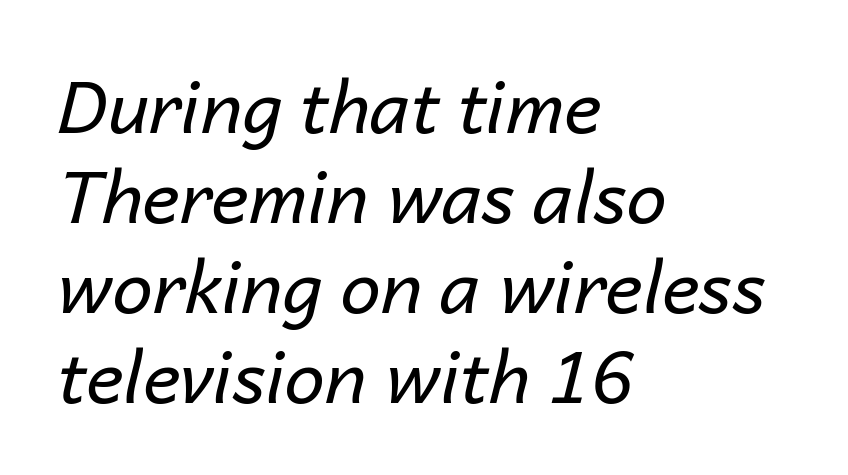
Q: Is the text bold? A: No.
Q: Is the text italic (slanted)? A: Yes, it leans right by about 14 degrees.
Q: Is the text underlined? A: No.
Q: How is the paragraph aligned? A: Left-aligned.
Q: Is the spacing between letters normal or unusually wide? A: Normal.
Q: Is the spacing between lines tight, normal or loose? A: Normal.
Q: Width (condensed, normal, or wide)? A: Normal.
Q: Stroke contrast? A: Low.
Q: x-height? A: Medium.
Q: Monospaced? A: No.
